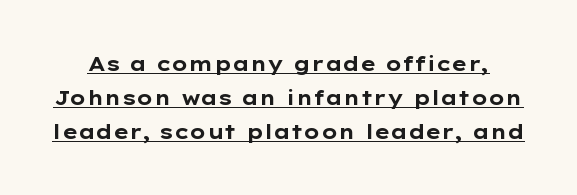
{"italic": "no", "bold": "yes", "underline": "yes", "line_spacing": "normal", "line_spacing_ratio": 1.7, "letter_spacing": "normal", "letter_spacing_em": 0.0, "glyph_px": 20}
